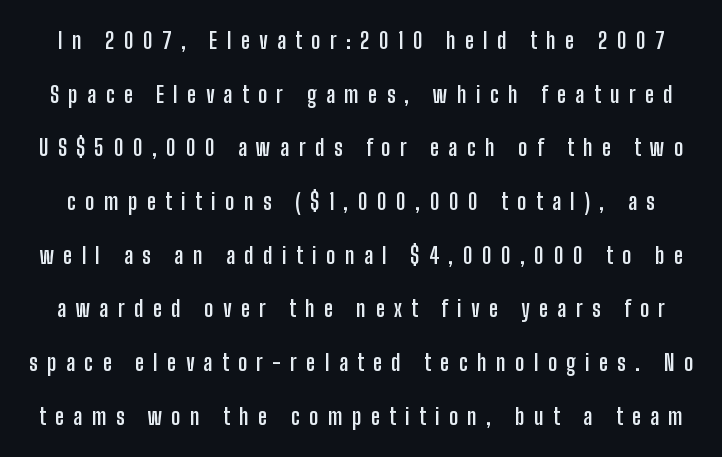
Q: Is the text bold? A: Yes.
Q: Is the text italic (slanted)? A: No, it is upright.
Q: Is the text underlined? A: No.
Q: Is the spacing between letters normal or unusually wide? A: Unusually wide.
Q: Is the spacing between lines tight, normal or loose? A: Loose.
